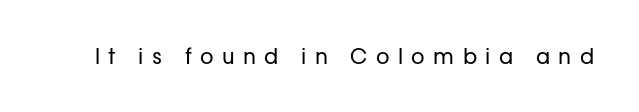
No heavy texture on the line: the type isn't bold. Bare-footed words on every line. The letters are spread apart with noticeably loose tracking. You can tell it's not italic because the verticals are truly vertical.
